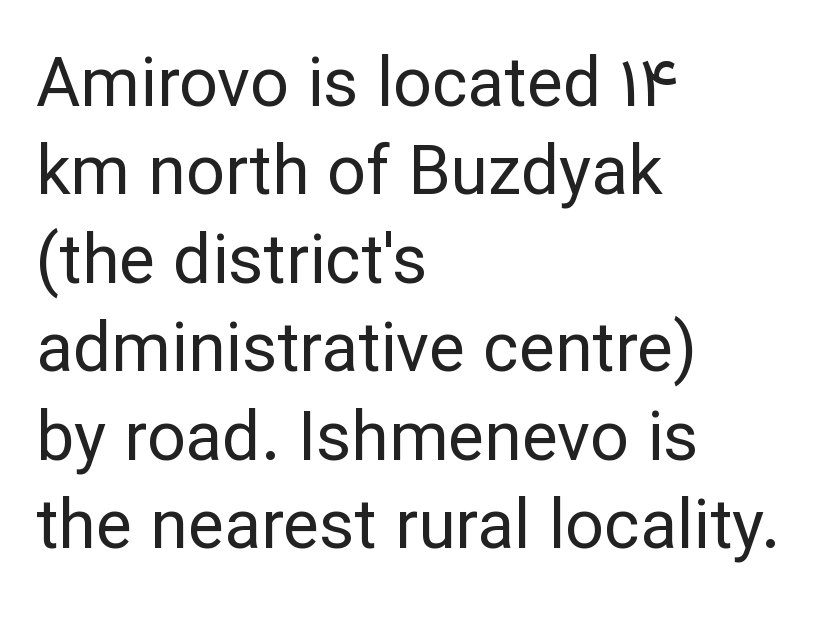
Q: Is the text bold? A: No.
Q: Is the text italic (slanted)? A: No, it is upright.
Q: Is the typeface a serif or a sans-serif typeface? A: Sans-serif.
Q: Is the text underlined? A: No.
Q: How is the paragraph aligned? A: Left-aligned.
Q: Is the spacing between letters normal or unusually wide? A: Normal.
Q: Is the spacing between lines tight, normal or loose? A: Normal.
Q: Width (condensed, normal, or wide)? A: Normal.
Q: Stroke contrast? A: Low.
Q: x-height? A: Medium.
Q: Monospaced? A: No.
